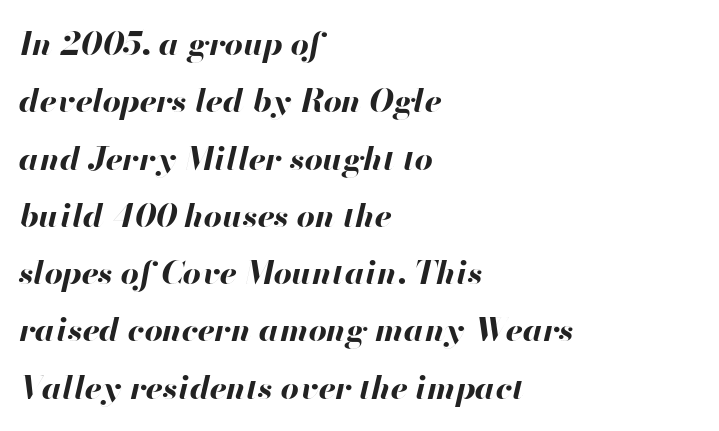
Q: Is the text bold? A: Yes.
Q: Is the text italic (slanted)? A: Yes, it leans right by about 13 degrees.
Q: Is the text underlined? A: No.
Q: How is the paragraph aligned? A: Left-aligned.
Q: Is the spacing between letters normal or unusually wide? A: Normal.
Q: Width (condensed, normal, or wide)? A: Normal.
Q: Stroke contrast? A: High.
Q: x-height? A: Small.
Q: Monospaced? A: No.
